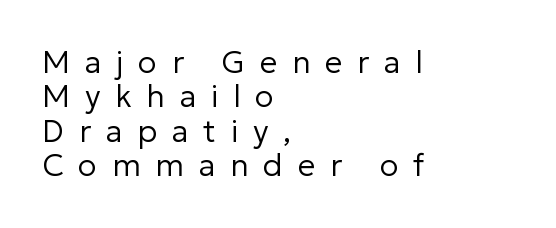
Stem width sits at or under what a default text font uses. Leftover space on each line is placed entirely after the last word. What stands out about the letter spacing? Its width — letters are far apart. The letters advance in unequal steps, a hallmark of proportional type. If you drew a line through each stem, it would be perfectly vertical.
